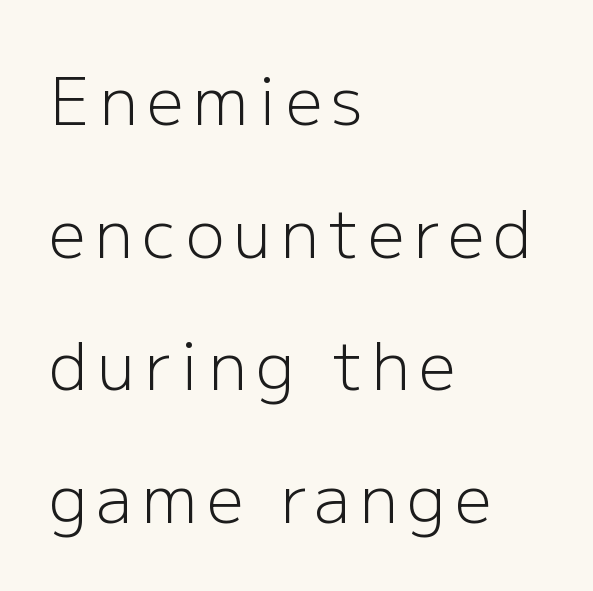
The image shows 65 px light sans-serif type, upright; set left-aligned, loose line spacing (2.04x), not underlined; low stroke contrast and a medium x-height.
